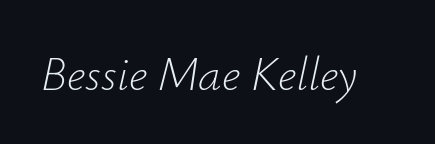
{"italic": "yes", "lean": "right", "slant_degrees": 12, "bold": "no", "weight": "light", "width": "normal", "stroke_contrast": "low", "x_height": "small", "monospaced": "no", "underline": "no", "letter_spacing": "normal", "letter_spacing_em": 0.0, "glyph_px": 47}
